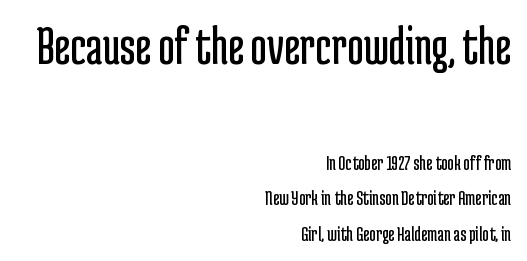
Q: Is the text bold? A: No.
Q: Is the text italic (slanted)? A: No, it is upright.
Q: Is the typeface a serif or a sans-serif typeface? A: Sans-serif.
Q: Is the text underlined? A: No.
Q: How is the paragraph aligned? A: Right-aligned.
Q: Is the spacing between letters normal or unusually wide? A: Normal.
Q: Is the spacing between lines tight, normal or loose? A: Normal.
Q: Which block of text is set in a larger size, the first (top) or the second (bottom)? A: The first (top) one.
Q: Width (condensed, normal, or wide)? A: Condensed.
Q: Stroke contrast? A: Low.
Q: x-height? A: Medium.
Q: Monospaced? A: No.
